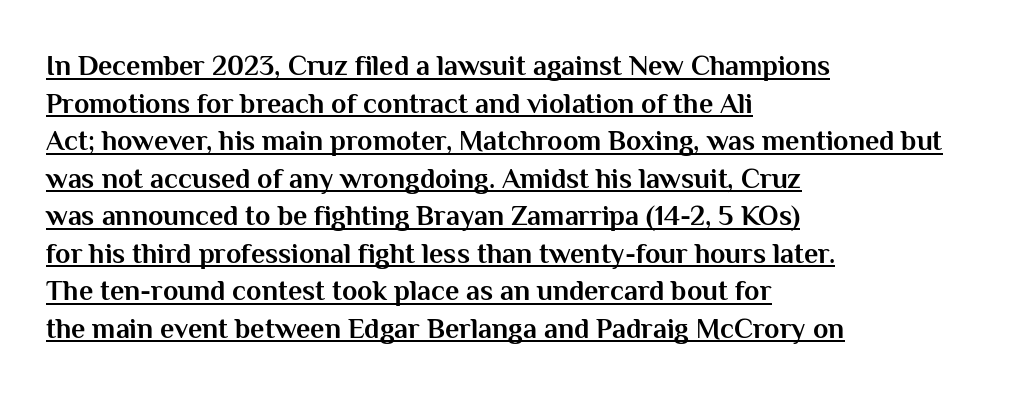
The passage shown has conventional tracking throughout. Varying glyph widths throughout — classic text-font behaviour. I'd describe the lettering as bold — thick and assertive. The letters stand upright; this is a roman face. All the whitespace from short lines collects on the right.
